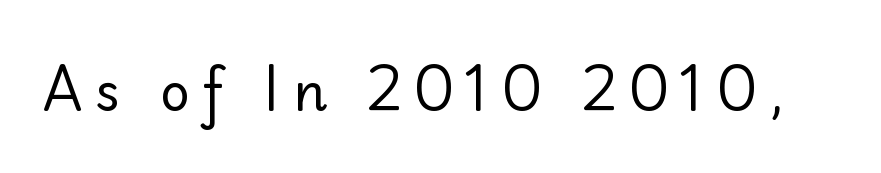
The image shows 52 px regular-weight sans-serif type, upright; set unusually wide letter spacing (+0.24 em), not underlined; low stroke contrast and a small x-height.
